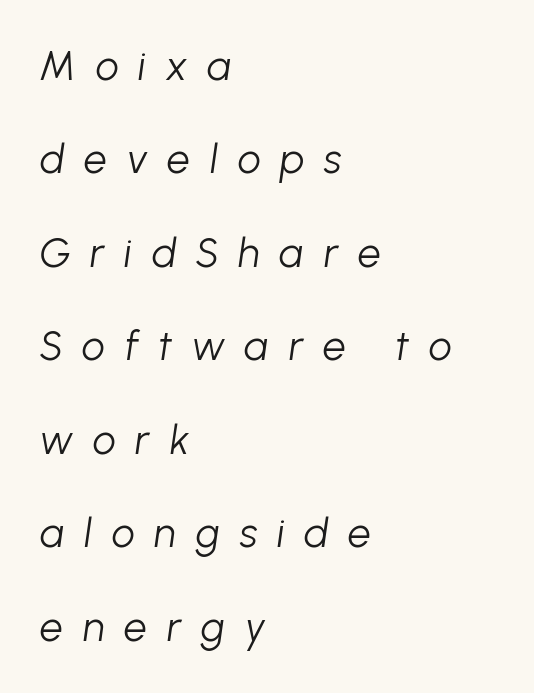
{"italic": "yes", "lean": "right", "slant_degrees": 8, "bold": "no", "weight": "light", "width": "normal", "stroke_contrast": "low", "x_height": "medium", "monospaced": "no", "underline": "no", "align": "left", "line_spacing": "loose", "line_spacing_ratio": 2.28, "letter_spacing": "wide", "letter_spacing_em": 0.48, "glyph_px": 41}
